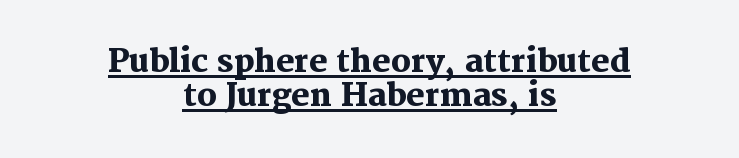
Look at the tracking — it's just the regular setting, nothing added. Here the designer chose a conventional face with non-uniform glyph widths. Posture: upright roman. Is there an underline? Yes — a line sits under the letters.
